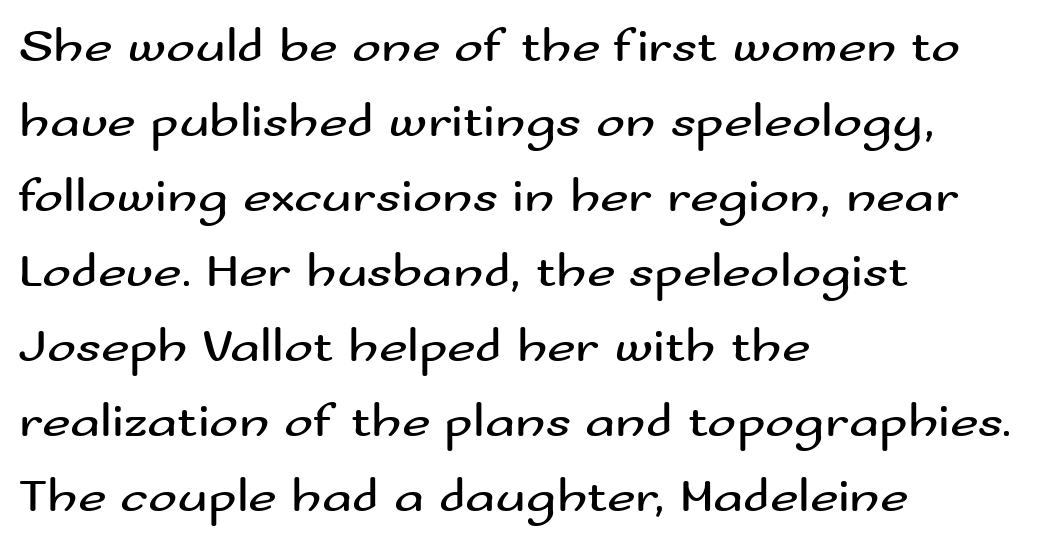
{"serif": "no", "italic": "no", "bold": "no", "weight": "regular", "width": "wide", "stroke_contrast": "medium", "x_height": "small", "monospaced": "no", "underline": "no", "align": "left", "line_spacing": "normal", "line_spacing_ratio": 1.53, "letter_spacing": "normal", "letter_spacing_em": 0.0, "glyph_px": 49}
